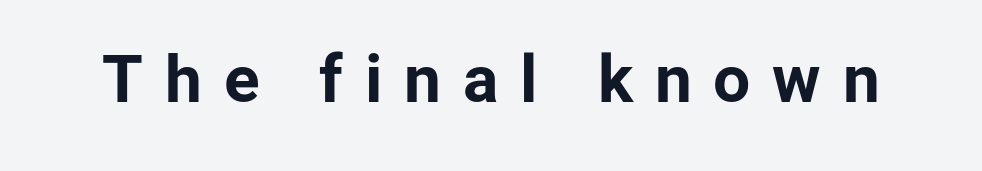
Q: Is the text bold? A: Yes.
Q: Is the text italic (slanted)? A: No, it is upright.
Q: Is the typeface a serif or a sans-serif typeface? A: Sans-serif.
Q: Is the text underlined? A: No.
Q: Is the spacing between letters normal or unusually wide? A: Unusually wide.
Q: Width (condensed, normal, or wide)? A: Normal.
Q: Stroke contrast? A: Low.
Q: x-height? A: Medium.
Q: Monospaced? A: No.
